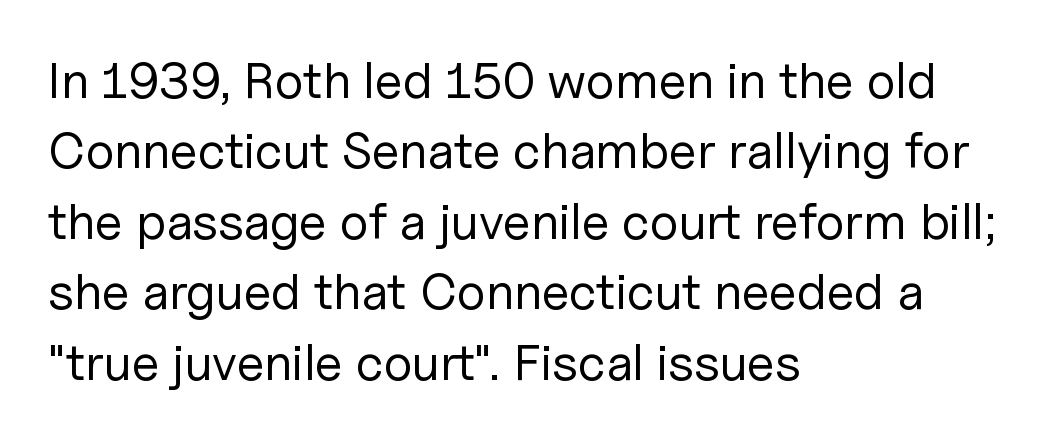
Q: Is the text bold? A: No.
Q: Is the text italic (slanted)? A: No, it is upright.
Q: Is the typeface a serif or a sans-serif typeface? A: Sans-serif.
Q: Is the text underlined? A: No.
Q: How is the paragraph aligned? A: Left-aligned.
Q: Is the spacing between letters normal or unusually wide? A: Normal.
Q: Is the spacing between lines tight, normal or loose? A: Normal.
Q: Width (condensed, normal, or wide)? A: Normal.
Q: Stroke contrast? A: Low.
Q: x-height? A: Medium.
Q: Monospaced? A: No.
